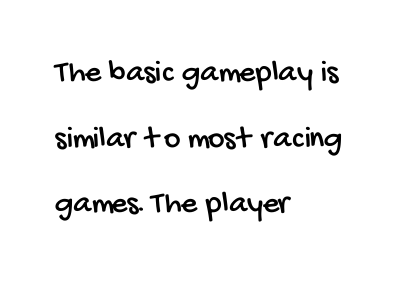
The image shows 32 px condensed sans-serif type; set left-aligned, loose line spacing (2.05x), normal letter spacing, not underlined; low stroke contrast and a large x-height.
